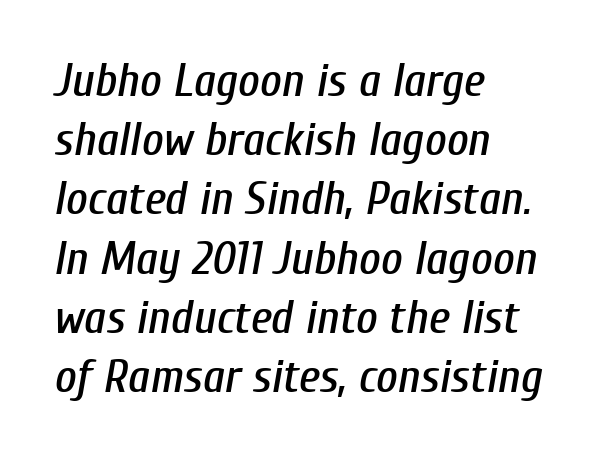
This sample uses an oblique cut, with every glyph tilted off the vertical. Spacing between characters is what you'd get straight out of the box. The letters advance in unequal steps, a hallmark of proportional type. Typeset ragged right — the left edge is the straight one.
